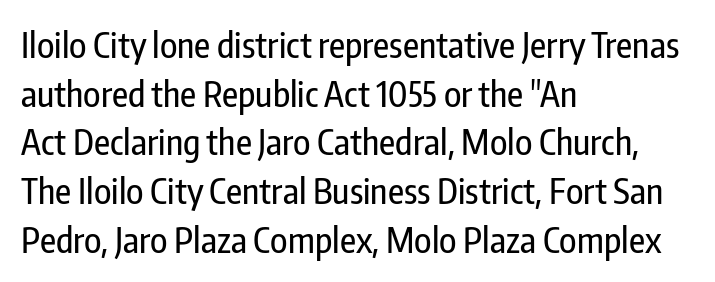
The image shows 35 px condensed sans-serif type, upright; set left-aligned, normal line spacing (1.39x), normal letter spacing, not underlined; low stroke contrast and a medium x-height.
